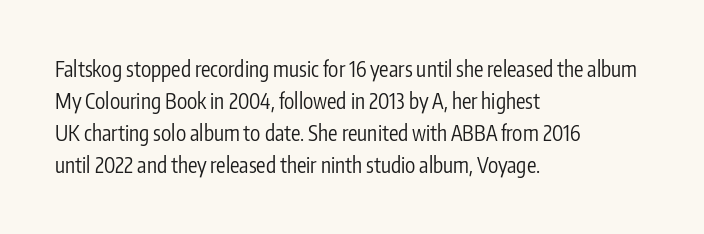
The image shows 21 px text type, upright; set left-aligned, normal line spacing (1.53x), normal letter spacing, not underlined.
